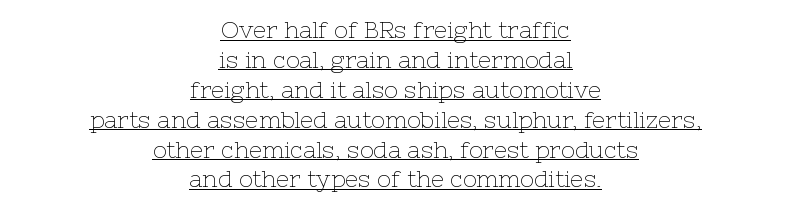
{"italic": "no", "bold": "no", "underline": "yes", "align": "center", "line_spacing": "normal", "line_spacing_ratio": 1.3, "letter_spacing": "normal", "letter_spacing_em": 0.0, "glyph_px": 23}
